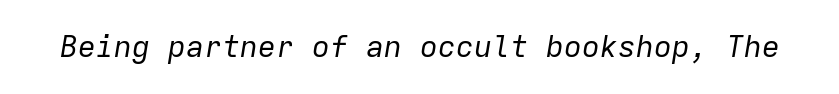
Default kerning and tracking; the words read as compact shapes. This sample has the even, mechanical cadence of fixed-width lettering. This sample uses an oblique cut, with every glyph tilted off the vertical. Check the space under the baseline: it is left empty.
